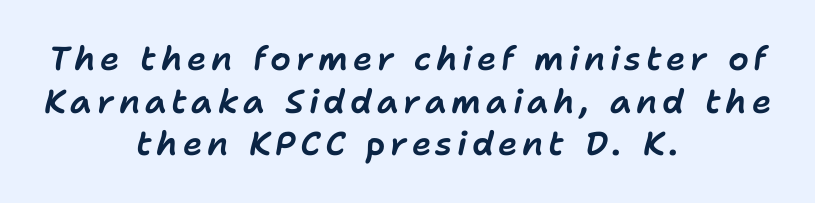
Q: Is the text italic (slanted)? A: Yes, it leans right by about 11 degrees.
Q: Is the text underlined? A: No.
Q: How is the paragraph aligned? A: Centered.
Q: Is the spacing between lines tight, normal or loose? A: Normal.
Q: Width (condensed, normal, or wide)? A: Normal.
Q: Stroke contrast? A: Low.
Q: x-height? A: Medium.
Q: Monospaced? A: No.
